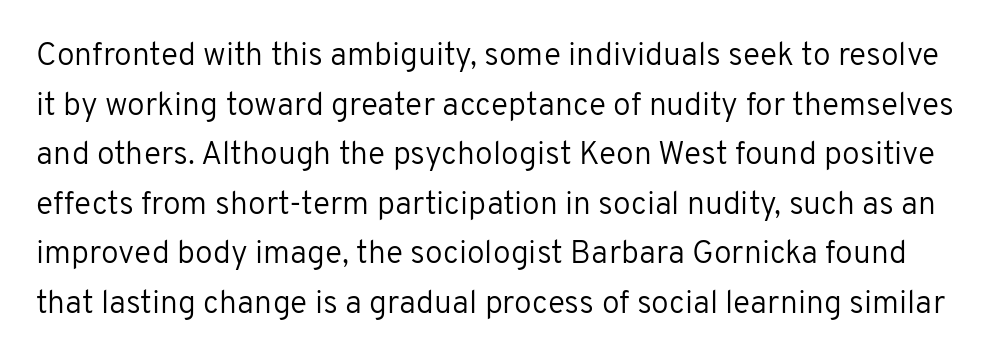
The image shows 32 px regular-weight sans-serif type, upright; set normal line spacing (1.55x), normal letter spacing, not underlined; low stroke contrast and a medium x-height.
